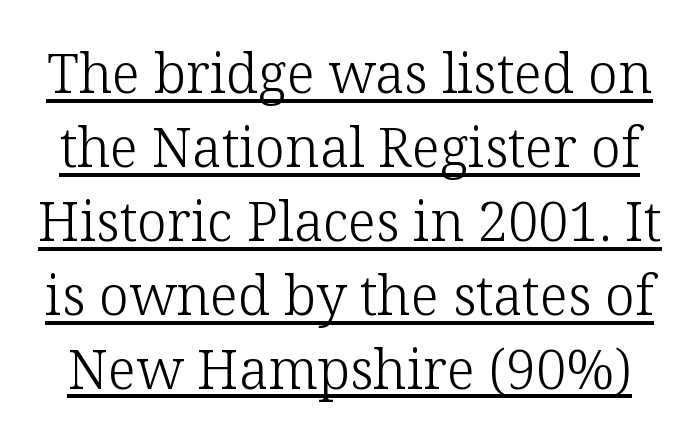
The image shows 54 px light serif type, upright; set normal line spacing (1.37x), normal letter spacing, underlined; low stroke contrast and a medium x-height.
